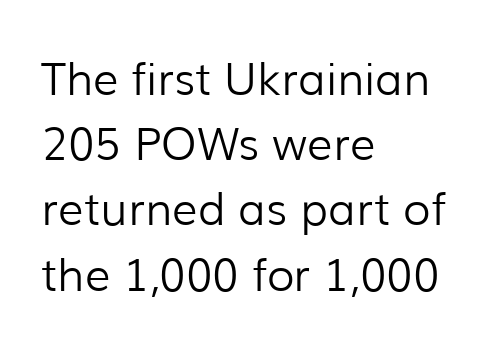
The image shows 45 px light sans-serif type, upright; set left-aligned, normal line spacing (1.45x), normal letter spacing, not underlined; low stroke contrast and a medium x-height.
